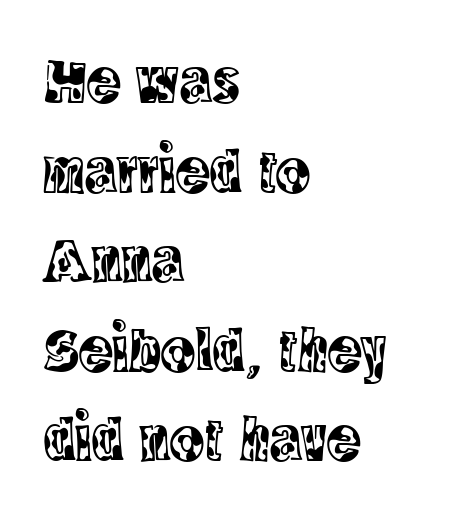
Q: Is the text italic (slanted)? A: No, it is upright.
Q: Is the typeface a serif or a sans-serif typeface? A: Serif.
Q: Is the text underlined? A: No.
Q: How is the paragraph aligned? A: Left-aligned.
Q: Is the spacing between letters normal or unusually wide? A: Normal.
Q: Is the spacing between lines tight, normal or loose? A: Normal.
Q: Width (condensed, normal, or wide)? A: Condensed.
Q: x-height? A: Large.
Q: Monospaced? A: No.
